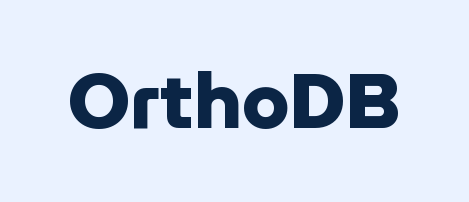
{"serif": "no", "italic": "no", "bold": "yes", "weight": "heavy", "width": "normal", "stroke_contrast": "low", "x_height": "medium", "monospaced": "no", "underline": "no", "letter_spacing": "normal", "letter_spacing_em": 0.0, "glyph_px": 77}
